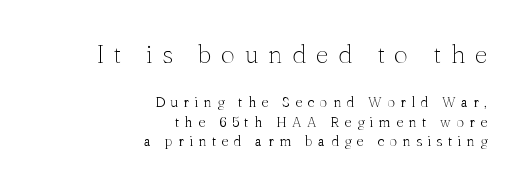
Notice how the stems are strictly vertical — no italics here. Compared with a flush-left layout, this one pins lines to the opposite, right side. Stem width sits at or under what a default text font uses. Which chunk is bigger? The first one — the top block dwarfs the bottom.
